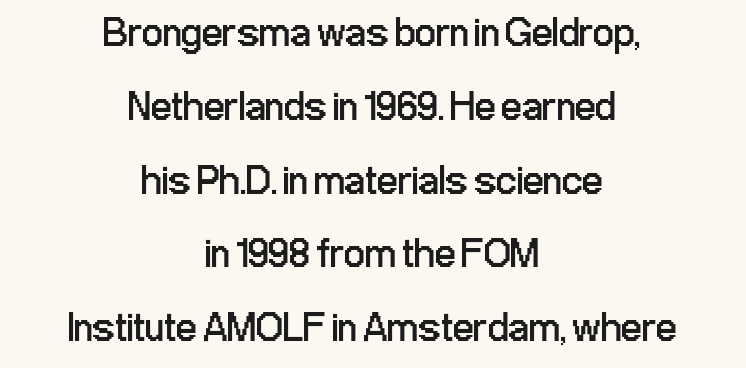
You can tell it's not italic because the verticals are truly vertical. Inter-character spacing is left at the font's built-in metrics. No feet cap the strokes, marking this as sans-serif type. Looks like regular typesetting: each glyph gets only the width it needs. Quick note: underline off.
